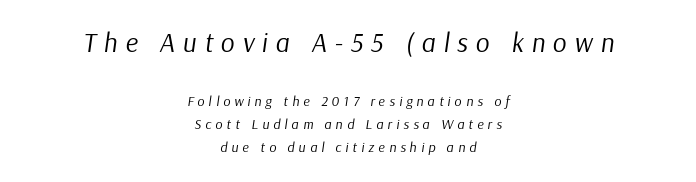
The face used here appears at its bigger size in the upper chunk. If you drew a line through each stem, it would be angled. Compared with typical body copy, the letter spacing here is much looser. Clear beneath every line of the passage. Stroke mass is kept to a normal reading level or below.
